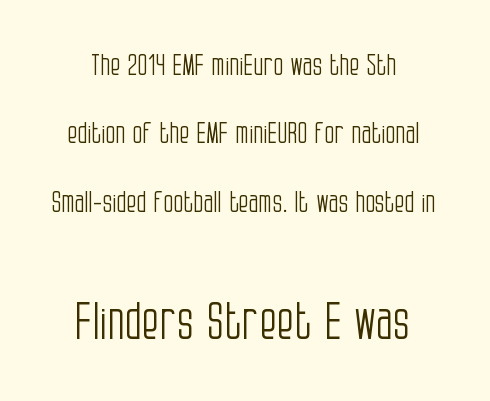
The image shows 51 px light, condensed sans-serif type, upright; set loose line spacing (2.36x), normal letter spacing, not underlined; the second (bottom) block is 1.76x larger; low stroke contrast and a large x-height.
